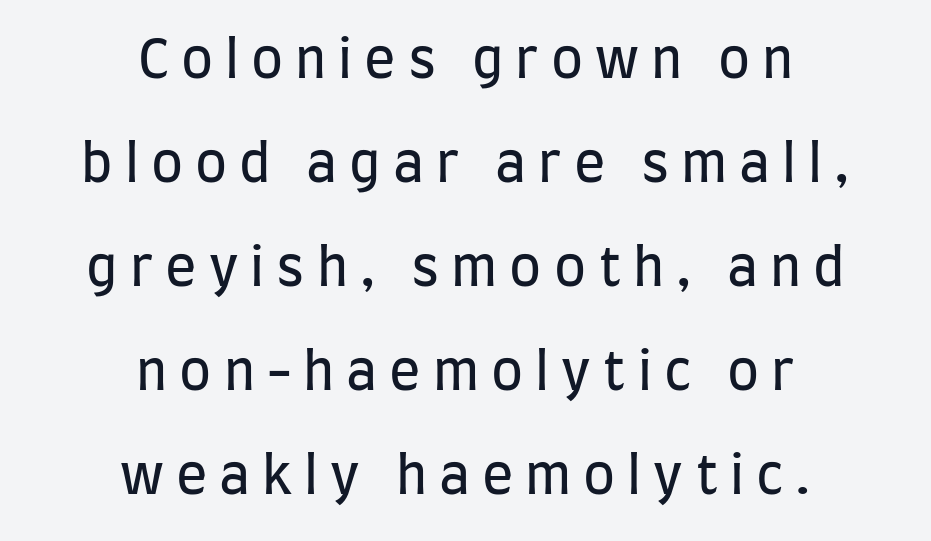
Stroke thickness stays within the range of a standard reading face or lighter. Underline: absent. The rendering inserts visible extra space after every character. Notice how the passage keeps no hard edge, just a central spine. Does the type have serifs? No, each stem ends abruptly.
